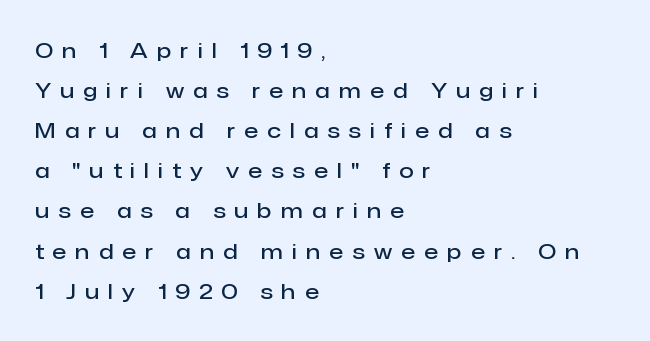
Q: Is the text bold? A: Semi-bold.
Q: Is the text italic (slanted)? A: No, it is upright.
Q: Is the text underlined? A: No.
Q: How is the paragraph aligned? A: Left-aligned.
Q: Is the spacing between letters normal or unusually wide? A: Unusually wide.
Q: Is the spacing between lines tight, normal or loose? A: Loose.
